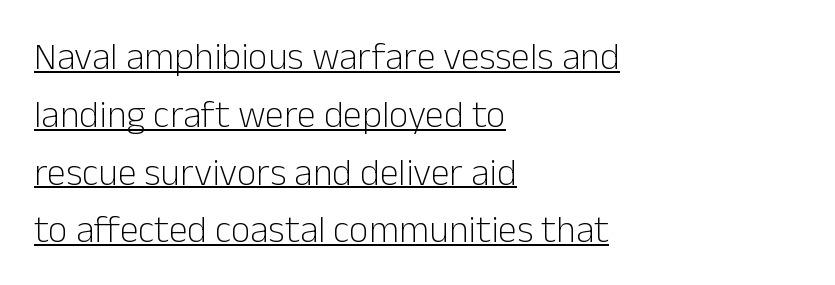
Quick note: underline on. The rendering anchors every line to the left-hand side. Observe the absence of serifs on each vertical stroke in this sample. Is the type heavy? It reads as light-to-regular instead. The typography opts for an upright posture over an oblique one.
